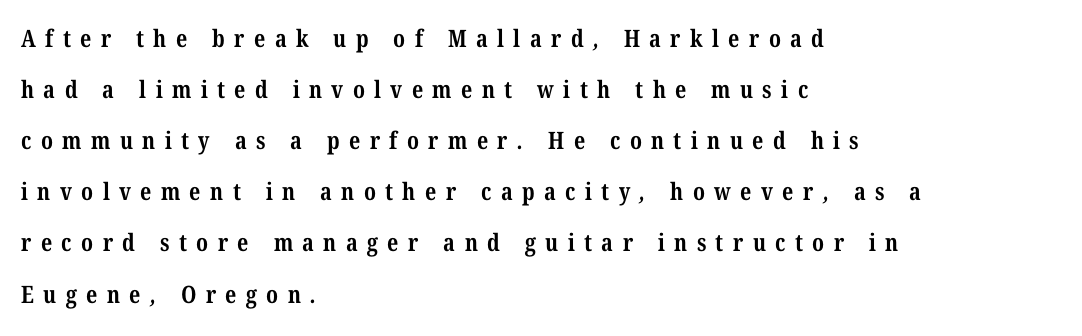
{"bold": "yes", "underline": "no", "align": "left", "line_spacing": "loose", "line_spacing_ratio": 2.13, "letter_spacing": "wide", "letter_spacing_em": 0.39, "glyph_px": 24}
